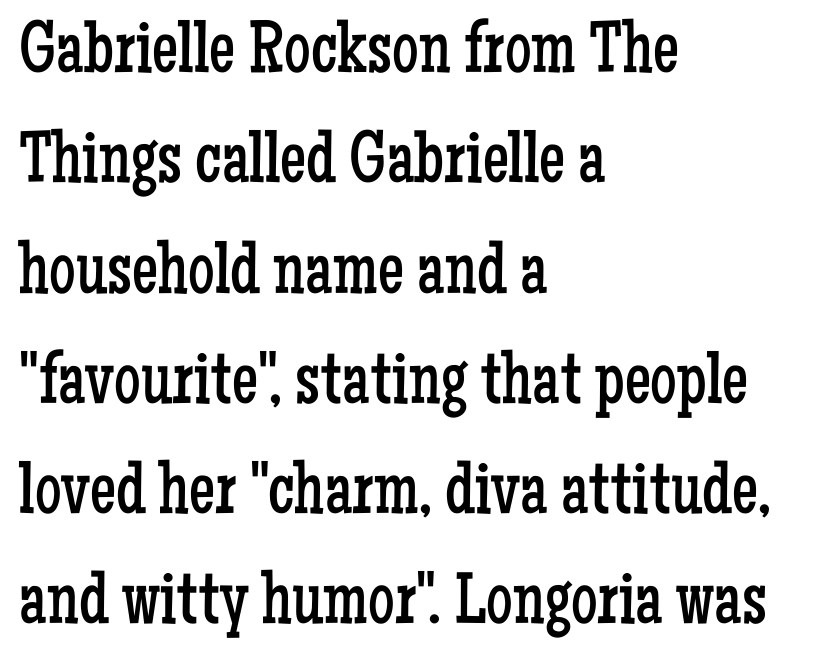
Has an underline been added? It has not. A normal amount of white space separates one row of letters from the next. The letters carry serifs — small finishing strokes at the ends of their stems. A student would call this left alignment; a typographer would say flush left, rag right. Posture: upright roman.
